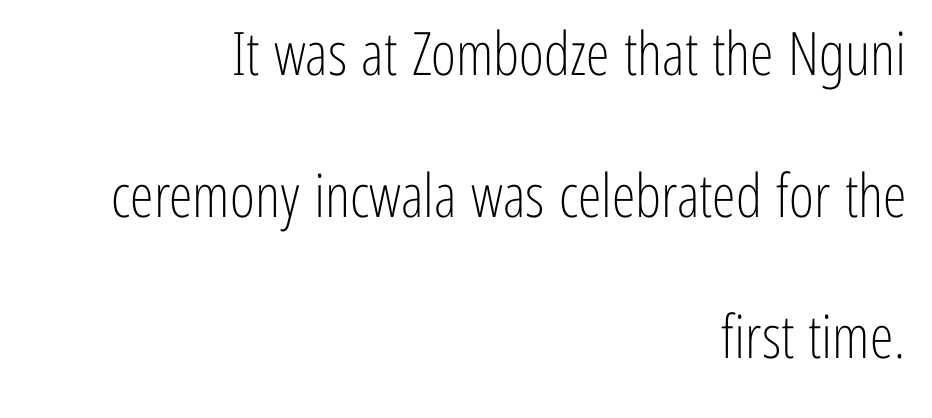
{"serif": "no", "italic": "no", "bold": "no", "weight": "light", "width": "condensed", "stroke_contrast": "low", "x_height": "medium", "monospaced": "no", "underline": "no", "align": "right", "line_spacing": "loose", "line_spacing_ratio": 2.36, "letter_spacing": "normal", "letter_spacing_em": 0.0, "glyph_px": 60}
